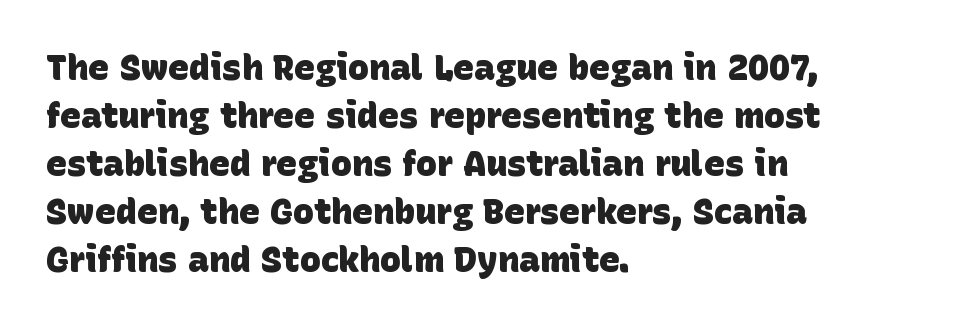
The strokes are fattened all the way to bold. Vertical spacing — default. The face used here is a sans, in the tradition of grotesques and geometrics. The passage shown is typed in a proportional face where columns would drift.
